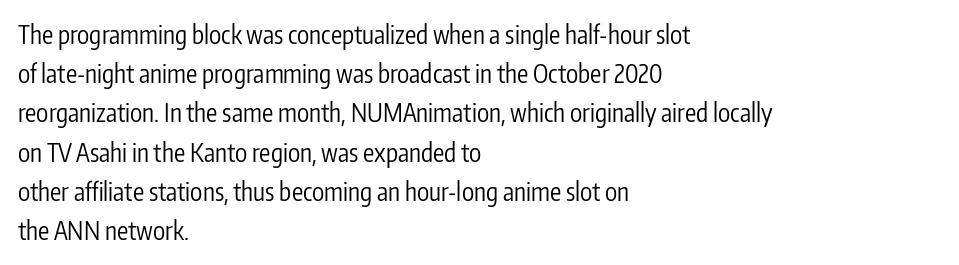
Q: Is the text bold? A: No.
Q: Is the text italic (slanted)? A: No, it is upright.
Q: Is the text underlined? A: No.
Q: How is the paragraph aligned? A: Left-aligned.
Q: Is the spacing between letters normal or unusually wide? A: Normal.
Q: Is the spacing between lines tight, normal or loose? A: Normal.
